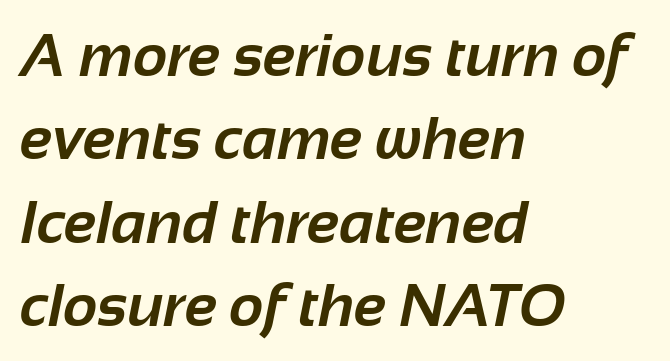
Q: Is the text bold? A: Yes.
Q: Is the typeface a serif or a sans-serif typeface? A: Sans-serif.
Q: Is the text underlined? A: No.
Q: How is the paragraph aligned? A: Left-aligned.
Q: Is the spacing between letters normal or unusually wide? A: Normal.
Q: Is the spacing between lines tight, normal or loose? A: Normal.
Q: Width (condensed, normal, or wide)? A: Normal.
Q: Stroke contrast? A: Low.
Q: x-height? A: Medium.
Q: Monospaced? A: No.
